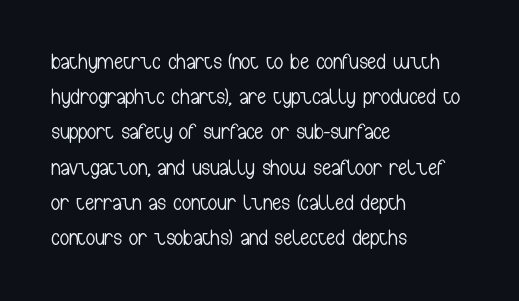
Q: Is the text bold? A: No.
Q: Is the text italic (slanted)? A: No, it is upright.
Q: Is the text underlined? A: No.
Q: How is the paragraph aligned? A: Left-aligned.
Q: Is the spacing between letters normal or unusually wide? A: Normal.
Q: Is the spacing between lines tight, normal or loose? A: Normal.
